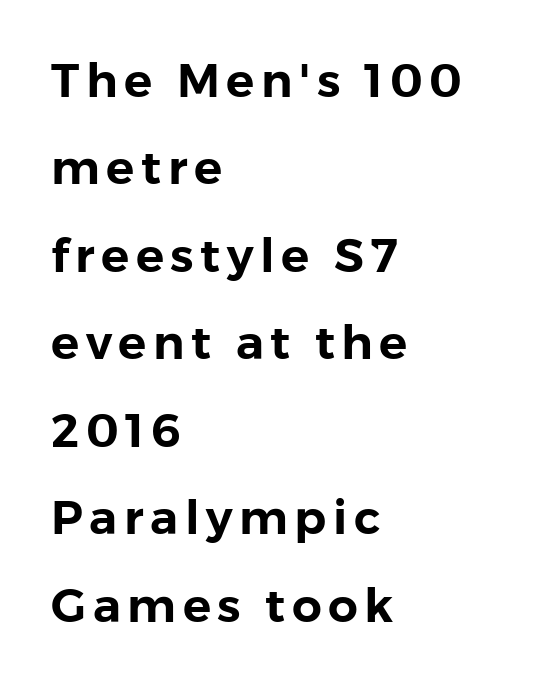
{"serif": "no", "italic": "no", "width": "normal", "stroke_contrast": "low", "x_height": "medium", "monospaced": "no", "underline": "no", "align": "left", "line_spacing_ratio": 1.86, "glyph_px": 47}
